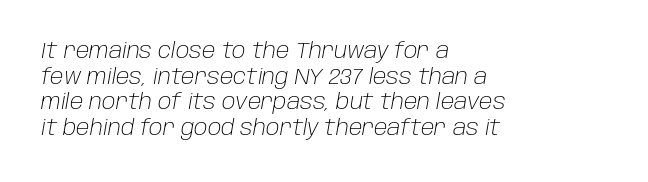
Q: Is the text bold? A: No.
Q: Is the text italic (slanted)? A: Yes, it leans right by about 10 degrees.
Q: Is the text underlined? A: No.
Q: How is the paragraph aligned? A: Left-aligned.
Q: Is the spacing between letters normal or unusually wide? A: Normal.
